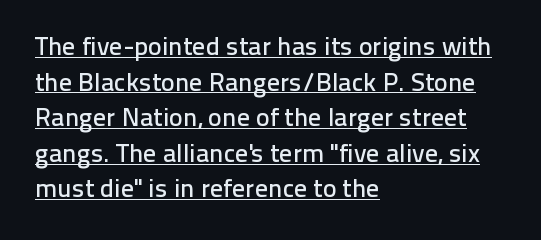
Q: Is the text italic (slanted)? A: No, it is upright.
Q: Is the text underlined? A: Yes.
Q: How is the paragraph aligned? A: Left-aligned.
Q: Is the spacing between letters normal or unusually wide? A: Normal.
Q: Is the spacing between lines tight, normal or loose? A: Normal.
